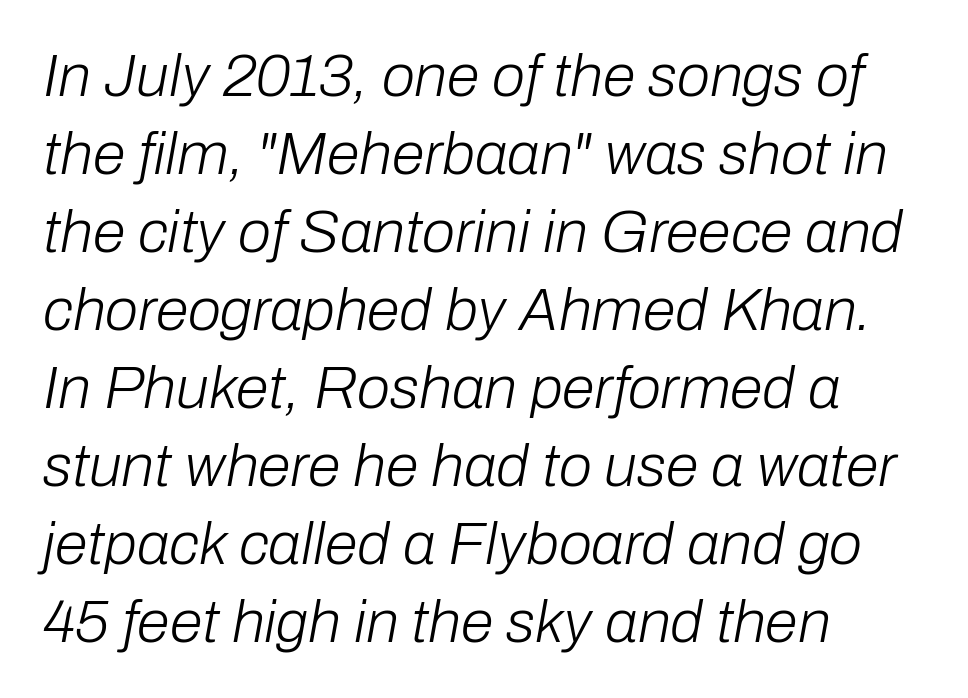
The glyphs look as if they've been sheared to an angle. This is not heavy type; no bold has been used. Every row of glyphs begins at an identical x-position on the left. Proportional: the letters do not fall into vertical columns. The lines sit at an ordinary, default distance from one another. Check the space under the baseline: it is left empty.
